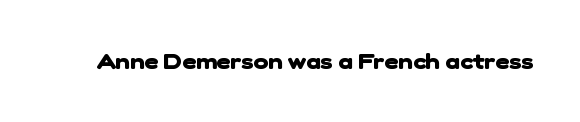
{"bold": "yes", "underline": "no", "letter_spacing": "normal", "letter_spacing_em": 0.0, "glyph_px": 22}
